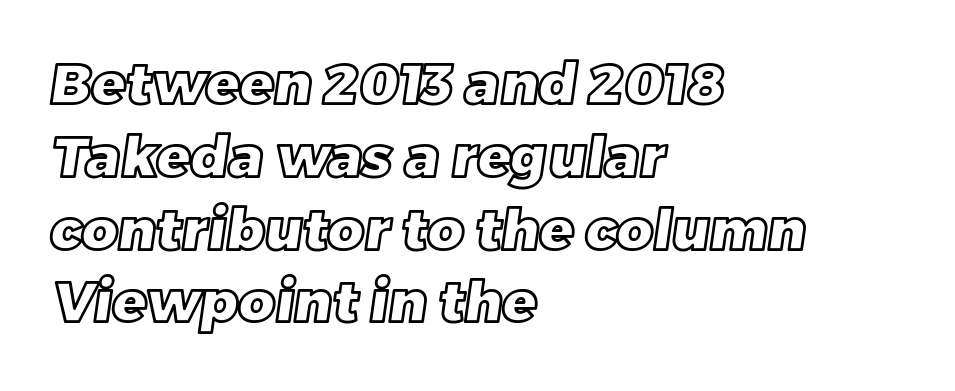
The image shows 56 px text type; set left-aligned, normal line spacing (1.3x), normal letter spacing, not underlined; a large x-height.
